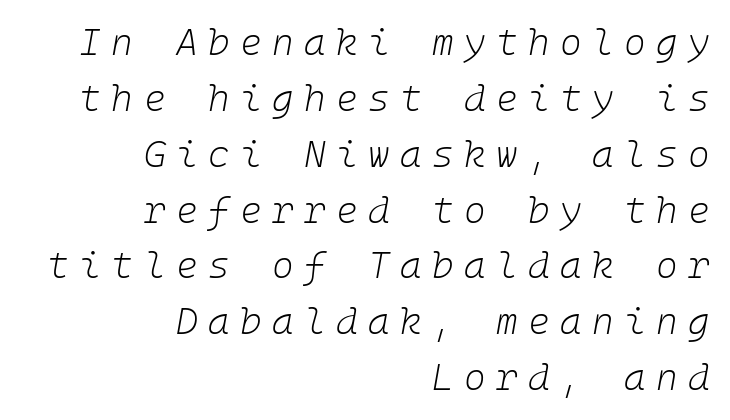
Q: Is the text bold? A: No.
Q: Is the text italic (slanted)? A: Yes, it leans right by about 10 degrees.
Q: Is the text underlined? A: No.
Q: How is the paragraph aligned? A: Right-aligned.
Q: Is the spacing between letters normal or unusually wide? A: Unusually wide.
Q: Is the spacing between lines tight, normal or loose? A: Normal.
Q: Width (condensed, normal, or wide)? A: Normal.
Q: Stroke contrast? A: Low.
Q: x-height? A: Medium.
